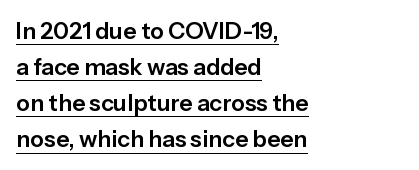
The image shows 23 px text type, upright; set left-aligned, normal line spacing (1.57x), normal letter spacing, underlined.
